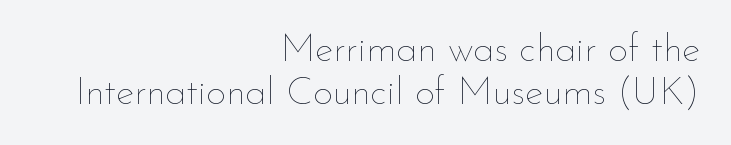
Q: Is the text bold? A: No.
Q: Is the text italic (slanted)? A: No, it is upright.
Q: Is the text underlined? A: No.
Q: How is the paragraph aligned? A: Right-aligned.
Q: Is the spacing between letters normal or unusually wide? A: Normal.
Q: Is the spacing between lines tight, normal or loose? A: Tight.
Q: Width (condensed, normal, or wide)? A: Normal.
Q: Stroke contrast? A: Low.
Q: x-height? A: Small.
Q: Monospaced? A: No.
